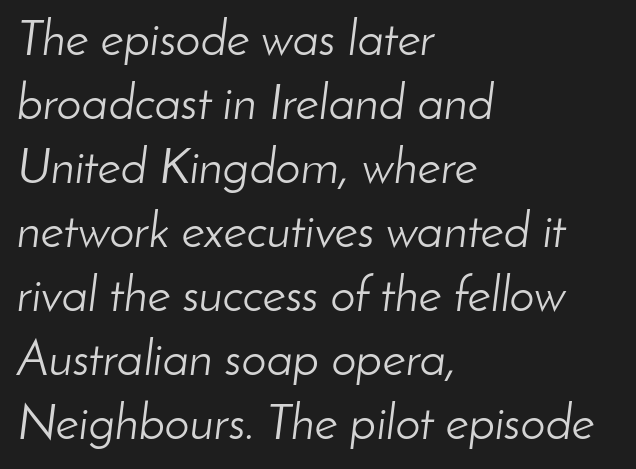
The image shows 50 px light type, italic (leaning right); set left-aligned, normal line spacing (1.28x), normal letter spacing, not underlined; low stroke contrast and a small x-height.
